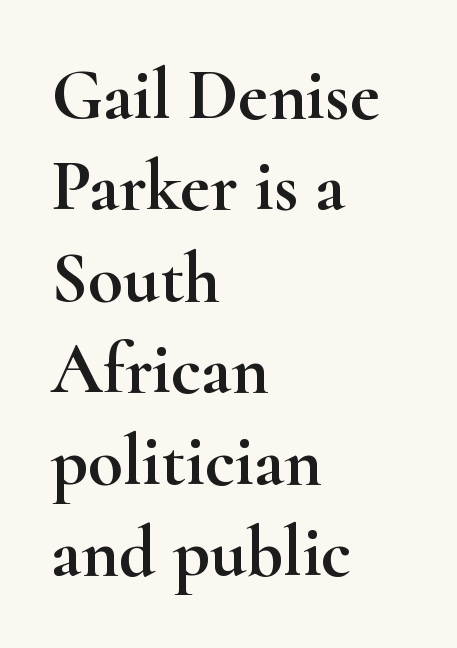
Q: Is the text italic (slanted)? A: No, it is upright.
Q: Is the typeface a serif or a sans-serif typeface? A: Serif.
Q: Is the text underlined? A: No.
Q: How is the paragraph aligned? A: Left-aligned.
Q: Is the spacing between letters normal or unusually wide? A: Normal.
Q: Is the spacing between lines tight, normal or loose? A: Normal.
Q: Width (condensed, normal, or wide)? A: Wide.
Q: Stroke contrast? A: High.
Q: x-height? A: Small.
Q: Monospaced? A: No.
